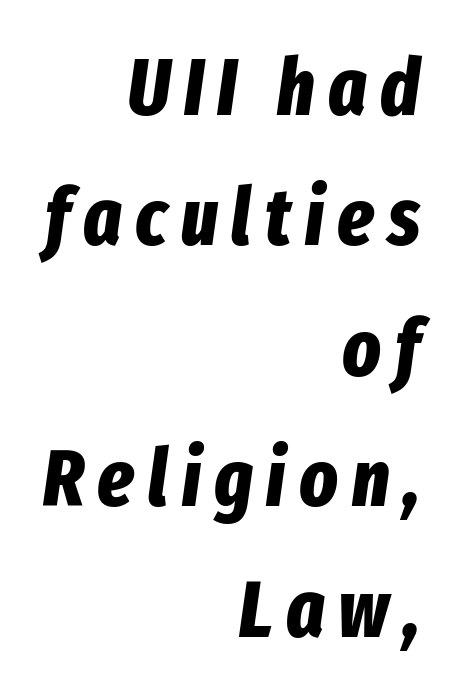
The image shows 80 px bold, condensed type, italic (leaning right); set right-aligned, normal line spacing (1.63x), not underlined; low stroke contrast and a medium x-height.
